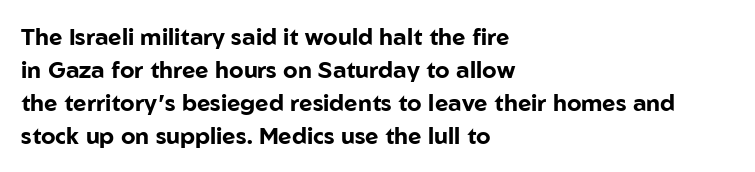
{"italic": "no", "bold": "yes", "underline": "no", "align": "left", "line_spacing": "normal", "line_spacing_ratio": 1.44, "letter_spacing": "normal", "letter_spacing_em": 0.0, "glyph_px": 23}
